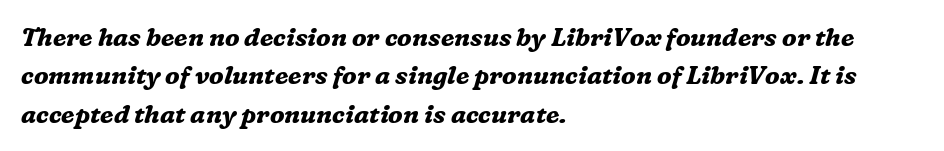
The image shows 25 px bold type, italic (leaning right); set left-aligned, normal line spacing (1.54x), normal letter spacing, not underlined.
